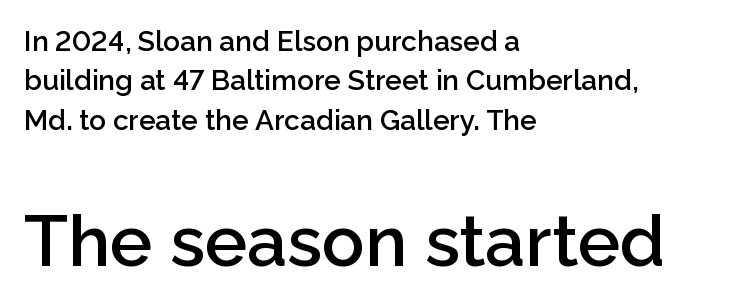
Q: Is the text bold? A: Semi-bold.
Q: Is the text italic (slanted)? A: No, it is upright.
Q: Is the typeface a serif or a sans-serif typeface? A: Sans-serif.
Q: Is the text underlined? A: No.
Q: How is the paragraph aligned? A: Left-aligned.
Q: Is the spacing between letters normal or unusually wide? A: Normal.
Q: Is the spacing between lines tight, normal or loose? A: Normal.
Q: Which block of text is set in a larger size, the first (top) or the second (bottom)? A: The second (bottom) one.
Q: Width (condensed, normal, or wide)? A: Normal.
Q: Stroke contrast? A: Low.
Q: x-height? A: Medium.
Q: Monospaced? A: No.
